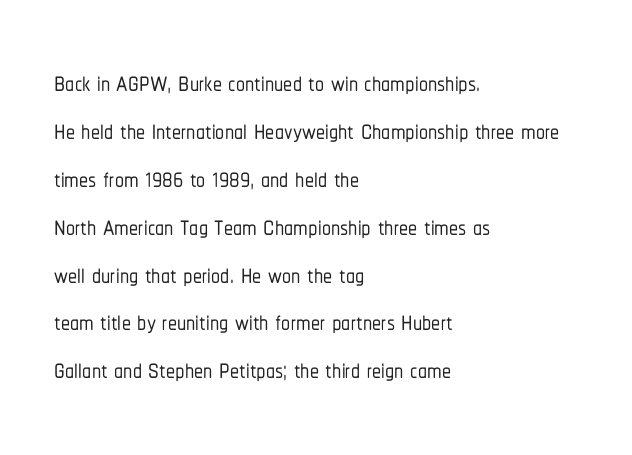
{"serif": "no", "italic": "no", "width": "condensed", "stroke_contrast": "low", "x_height": "medium", "monospaced": "no", "underline": "no", "align": "left", "line_spacing": "normal", "line_spacing_ratio": 1.33, "letter_spacing": "normal", "letter_spacing_em": 0.0, "glyph_px": 36}
